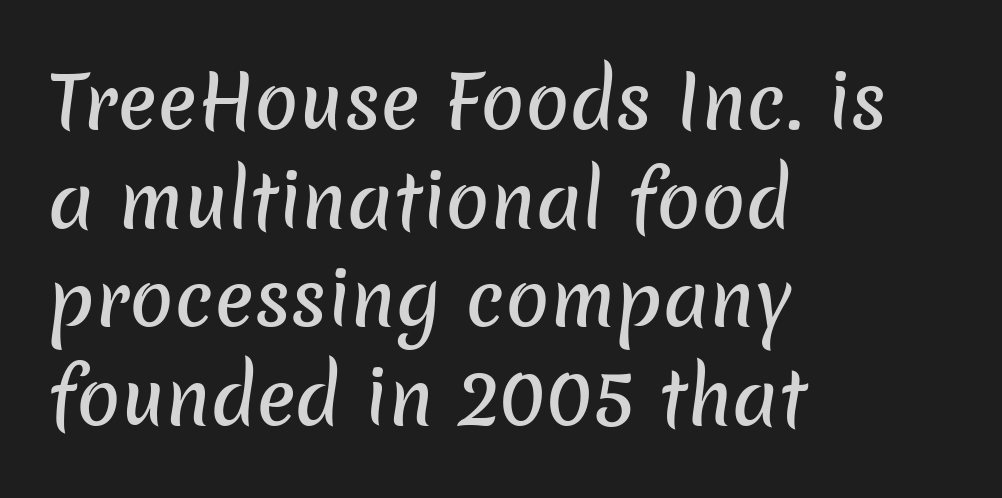
The image shows 73 px sans-serif type; set left-aligned, normal line spacing (1.35x), normal letter spacing, not underlined; low stroke contrast and a medium x-height.
